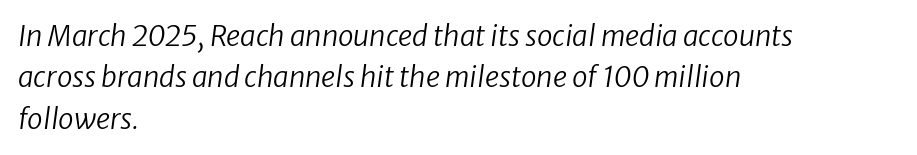
The image shows 28 px regular-weight type, italic (leaning right); set left-aligned, normal line spacing (1.48x), normal letter spacing, not underlined; low stroke contrast and a medium x-height.
